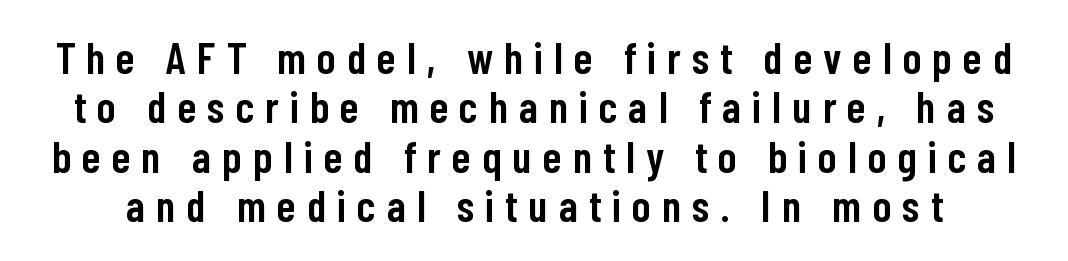
The image shows 44 px semibold, condensed sans-serif type, upright; set tight line spacing (1.12x), unusually wide letter spacing (+0.26 em), not underlined; low stroke contrast and a medium x-height.
